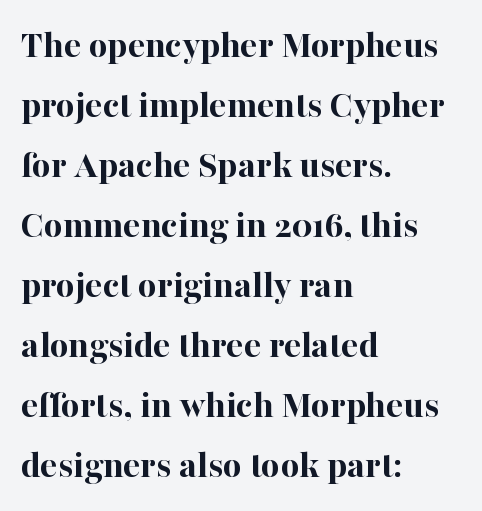
The image shows 40 px bold serif type, upright; set left-aligned, normal line spacing (1.5x), normal letter spacing, not underlined; high stroke contrast and a medium x-height.
